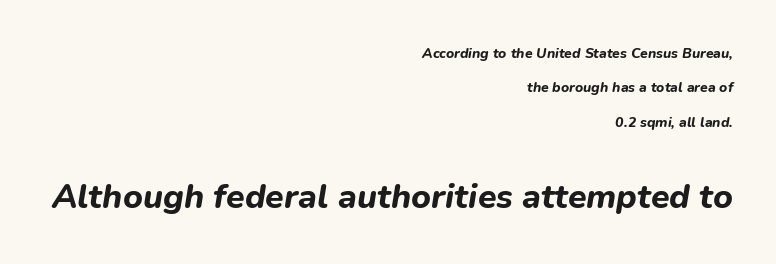
Q: Is the text bold? A: Yes.
Q: Is the text italic (slanted)? A: Yes, it leans right by about 9 degrees.
Q: Is the text underlined? A: No.
Q: How is the paragraph aligned? A: Right-aligned.
Q: Is the spacing between letters normal or unusually wide? A: Normal.
Q: Is the spacing between lines tight, normal or loose? A: Loose.
Q: Which block of text is set in a larger size, the first (top) or the second (bottom)? A: The second (bottom) one.
Q: Width (condensed, normal, or wide)? A: Normal.
Q: Stroke contrast? A: Low.
Q: x-height? A: Medium.
Q: Monospaced? A: No.
